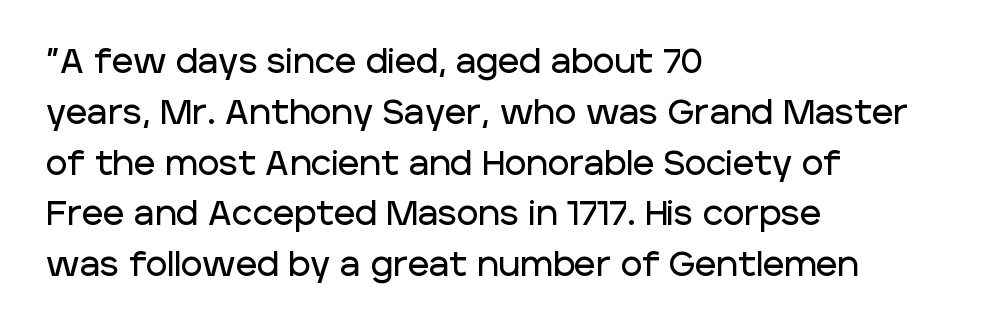
The image shows 33 px sans-serif type, upright; set left-aligned, normal line spacing (1.54x), normal letter spacing, not underlined; low stroke contrast and a large x-height.
